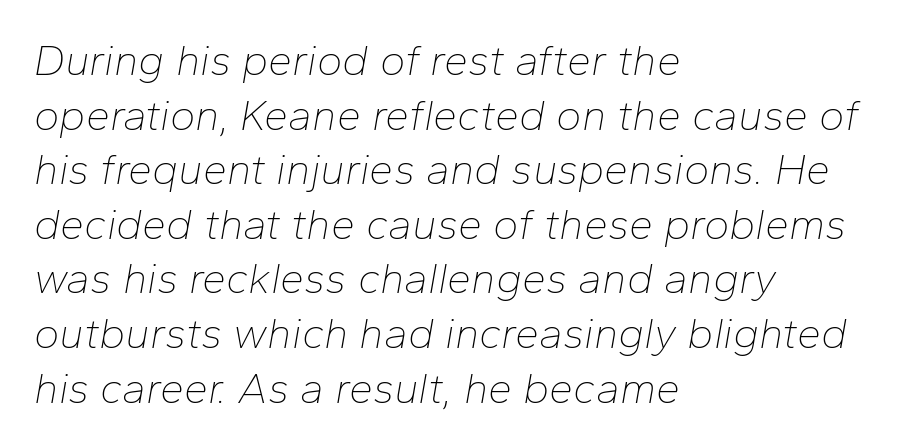
{"italic": "yes", "lean": "right", "slant_degrees": 10, "bold": "no", "weight": "thin", "width": "normal", "stroke_contrast": "low", "x_height": "medium", "monospaced": "no", "underline": "no", "align": "left", "line_spacing": "normal", "line_spacing_ratio": 1.27, "letter_spacing": "normal", "letter_spacing_em": 0.0, "glyph_px": 43}
